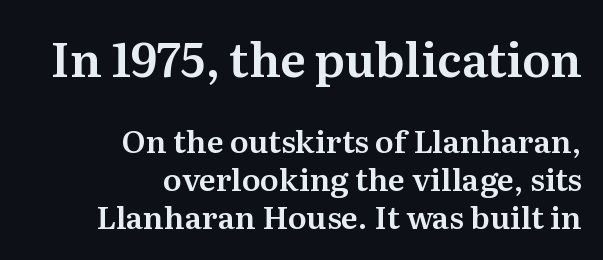
The image shows 47 px serif type, upright; set right-aligned, line spacing 1.22x, normal letter spacing, not underlined; the first (top) block is 1.52x larger; medium stroke contrast and a medium x-height.
